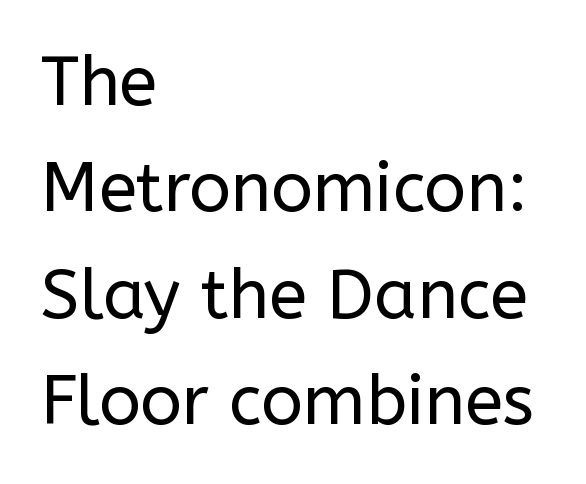
Q: Is the text bold? A: No.
Q: Is the text italic (slanted)? A: No, it is upright.
Q: Is the typeface a serif or a sans-serif typeface? A: Sans-serif.
Q: Is the text underlined? A: No.
Q: How is the paragraph aligned? A: Left-aligned.
Q: Is the spacing between letters normal or unusually wide? A: Normal.
Q: Is the spacing between lines tight, normal or loose? A: Normal.
Q: Width (condensed, normal, or wide)? A: Normal.
Q: Stroke contrast? A: Low.
Q: x-height? A: Medium.
Q: Monospaced? A: No.
